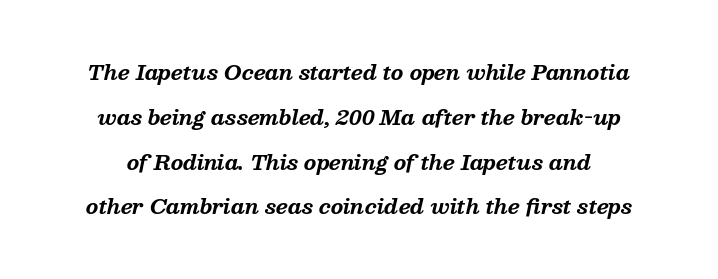
The image shows 20 px bold type, italic (leaning right); set loose line spacing (2.24x), normal letter spacing, not underlined.
